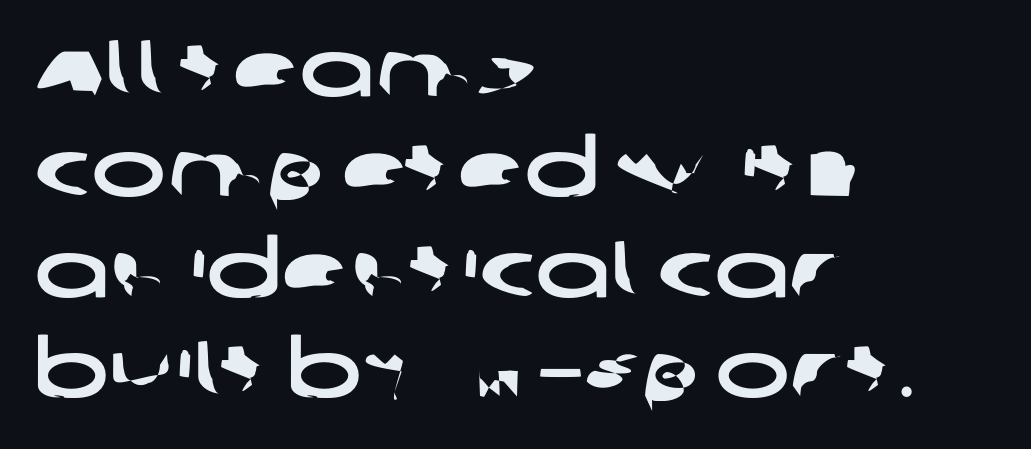
The image shows 79 px wide sans-serif type; set left-aligned, normal line spacing (1.27x), normal letter spacing, not underlined; low stroke contrast and a large x-height.
